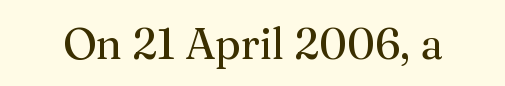
Q: Is the text bold? A: No.
Q: Is the text italic (slanted)? A: No, it is upright.
Q: Is the typeface a serif or a sans-serif typeface? A: Serif.
Q: Is the text underlined? A: No.
Q: Is the spacing between letters normal or unusually wide? A: Normal.
Q: Width (condensed, normal, or wide)? A: Normal.
Q: Stroke contrast? A: Medium.
Q: x-height? A: Medium.
Q: Monospaced? A: No.
